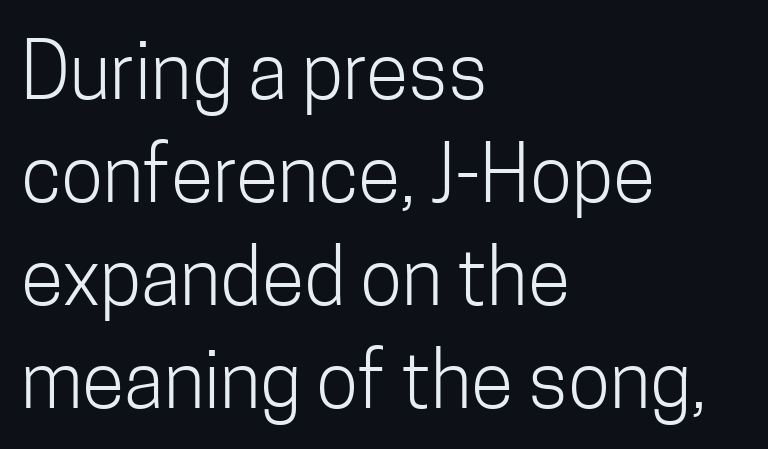
{"serif": "no", "italic": "no", "bold": "no", "weight": "light", "width": "condensed", "stroke_contrast": "low", "x_height": "medium", "monospaced": "no", "underline": "no", "align": "left", "line_spacing": "normal", "line_spacing_ratio": 1.32, "letter_spacing": "normal", "letter_spacing_em": 0.0, "glyph_px": 78}
